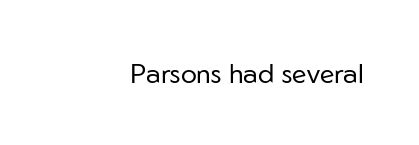
The image shows 27 px text type, upright; set normal letter spacing, not underlined.
